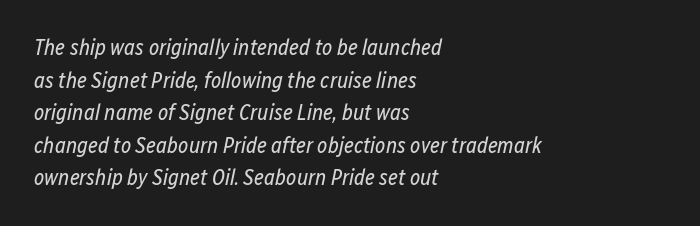
{"italic": "yes", "lean": "right", "slant_degrees": 12, "bold": "no", "underline": "no", "align": "left", "line_spacing": "normal", "line_spacing_ratio": 1.48, "letter_spacing": "normal", "letter_spacing_em": 0.0, "glyph_px": 22}
